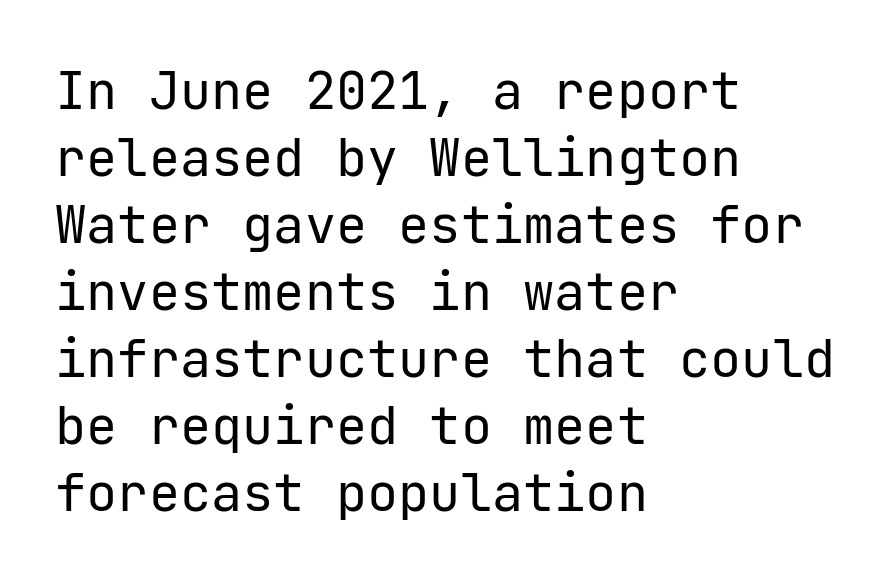
{"serif": "no", "italic": "no", "bold": "no", "weight": "regular", "width": "normal", "stroke_contrast": "low", "x_height": "medium", "underline": "no", "align": "left", "line_spacing": "normal", "line_spacing_ratio": 1.29, "letter_spacing": "normal", "letter_spacing_em": 0.0, "glyph_px": 52}
